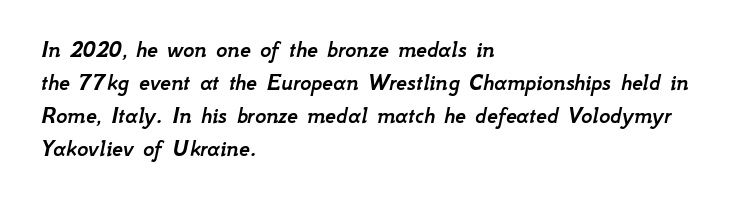
{"italic": "yes", "lean": "right", "slant_degrees": 12, "underline": "no", "align": "left", "line_spacing": "normal", "line_spacing_ratio": 1.37, "letter_spacing": "normal", "letter_spacing_em": 0.0, "glyph_px": 24}
